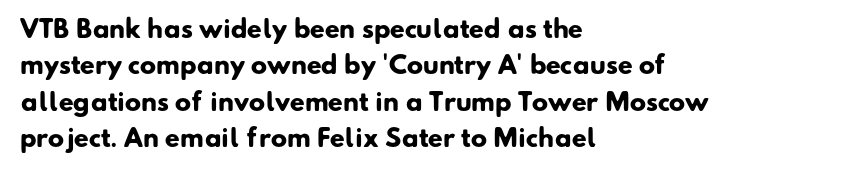
{"bold": "yes", "underline": "no", "align": "left", "line_spacing": "normal", "line_spacing_ratio": 1.52, "letter_spacing": "normal", "letter_spacing_em": 0.0, "glyph_px": 24}
